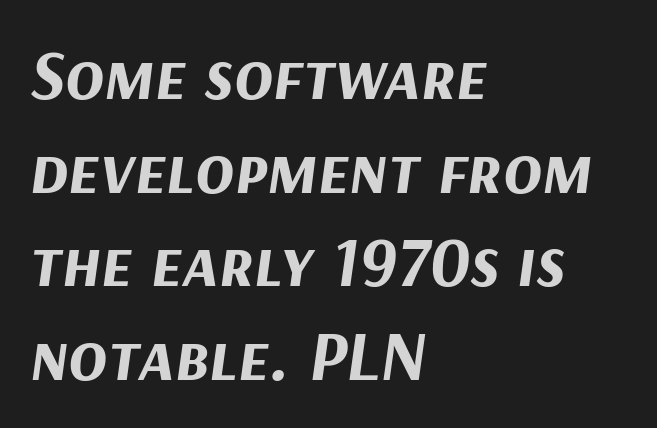
{"italic": "yes", "lean": "right", "slant_degrees": 9, "bold": "yes", "weight": "bold", "width": "normal", "stroke_contrast": "medium", "x_height": "medium", "monospaced": "no", "underline": "no", "align": "left", "line_spacing": "normal", "line_spacing_ratio": 1.32, "letter_spacing": "normal", "letter_spacing_em": 0.0, "glyph_px": 71}
